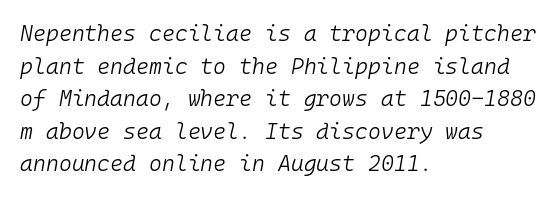
Whoever set this chose a conventional vertical rhythm. Just letters on the line, the space beneath them empty. Nothing unusual about the tracking: characters are spaced as the font intends. Yep, that's italic — everything's leaning. The rag falls on the right side of this text block. Stroke thickness stays within the range of a standard reading face or lighter.
